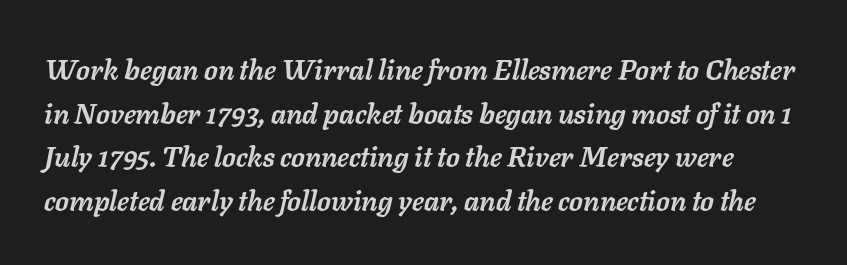
The image shows 28 px semibold type, italic (leaning right); set normal line spacing (1.56x), normal letter spacing, not underlined; low stroke contrast and a medium x-height.
